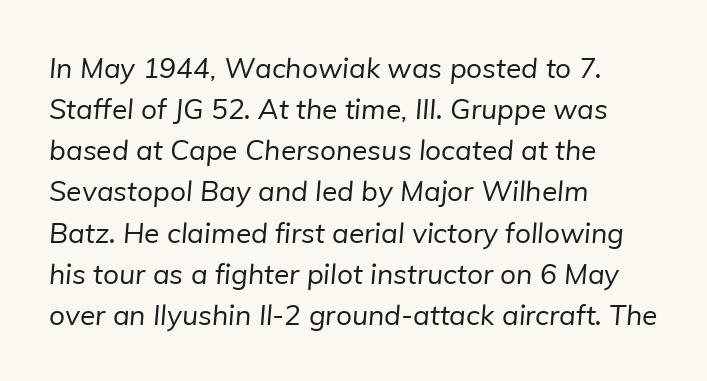
The image shows 28 px regular-weight sans-serif type; set left-aligned, normal line spacing (1.47x), normal letter spacing, not underlined; low stroke contrast and a medium x-height.
